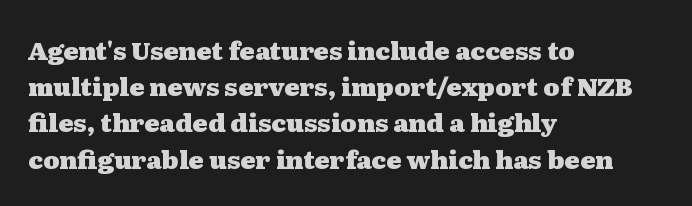
Typesetter's note: full bold, strokes at maximum text heaviness. Rendered with straight, roman letterforms. The line-height multiplier appears to be the usual default. Words appear dense and cohesive because spacing is normal. A student would call this left alignment; a typographer would say flush left, rag right. The baseline area is clear.
